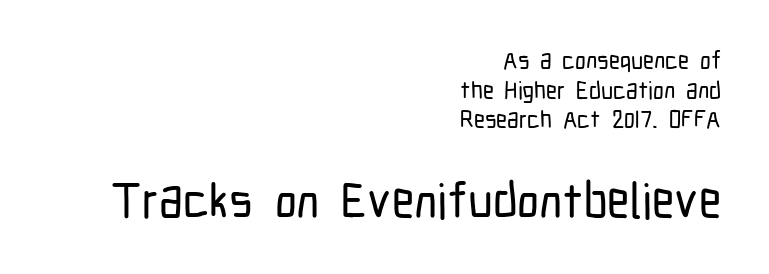
Tracking value appears to be zero — textbook default spacing. Spacing verdict: proportional, widths tailored to each character. Reading top to bottom, the characters get bigger at the block break. Vertical strokes here are truly vertical. The ragged edge is on the left, which tells us the setting is flush right. Descender tails drop into unmarked territory.
